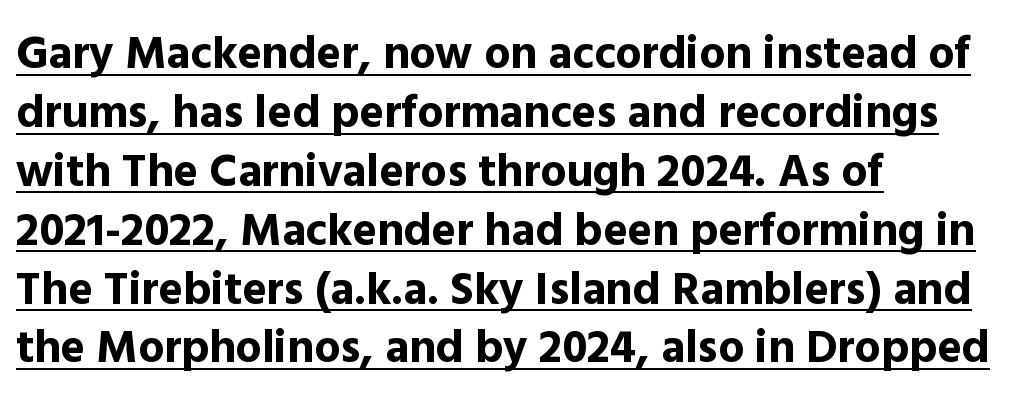
The image shows 46 px bold sans-serif type, upright; set left-aligned, normal line spacing (1.28x), normal letter spacing, underlined; a medium x-height.
